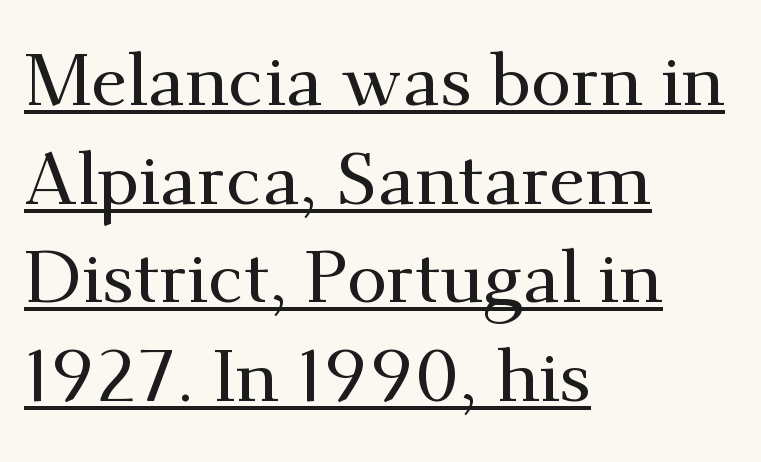
The image shows 73 px serif type, upright; set left-aligned, normal line spacing (1.35x), normal letter spacing, underlined; medium stroke contrast and a small x-height.
